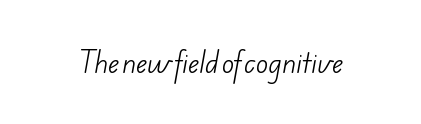
Vertical stems look standard width or narrower in stroke. Unmarked baselines from the first word to the last. There is no visible air inserted between adjacent glyphs.
